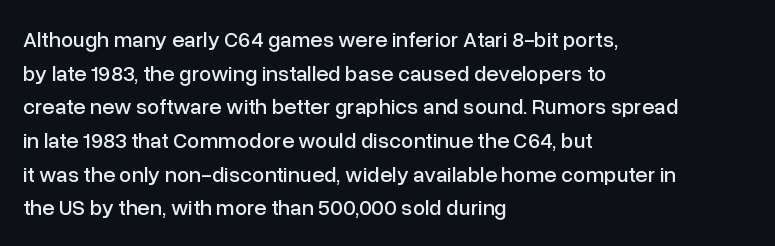
The image shows 22 px text type, upright; set left-aligned, normal line spacing (1.53x), normal letter spacing, not underlined.
